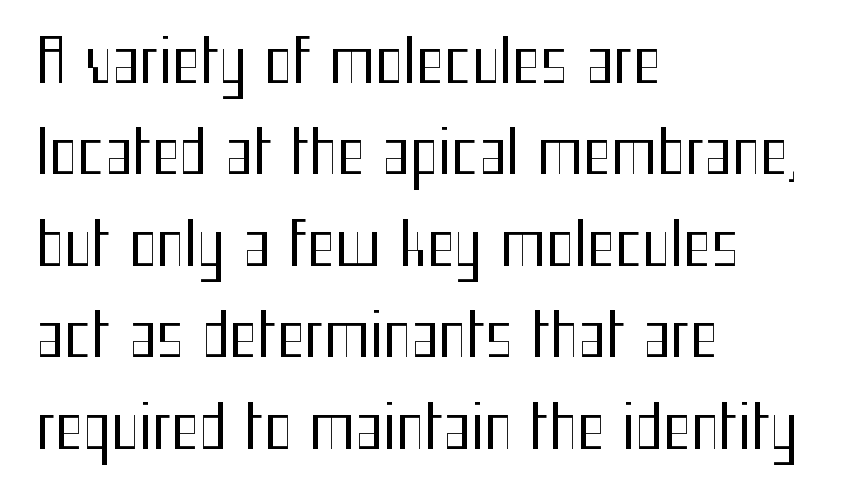
{"serif": "no", "italic": "no", "bold": "no", "weight": "regular", "width": "condensed", "stroke_contrast": "medium", "x_height": "medium", "monospaced": "no", "underline": "no", "align": "left", "line_spacing": "normal", "line_spacing_ratio": 1.55, "letter_spacing": "normal", "letter_spacing_em": 0.0, "glyph_px": 59}
